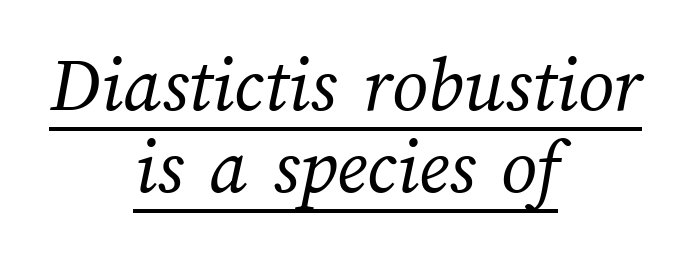
The image shows 79 px regular-weight type; set centered, tight line spacing (1.04x), normal letter spacing, underlined; medium stroke contrast and a medium x-height.
